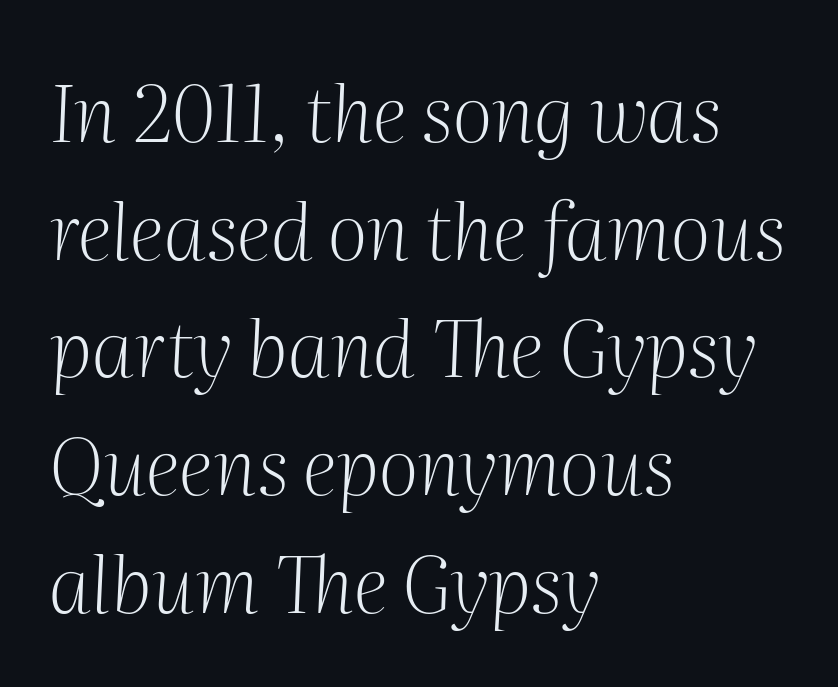
The image shows 79 px light serif type, italic (leaning right); set left-aligned, normal line spacing (1.49x), normal letter spacing, not underlined; medium stroke contrast and a medium x-height.
